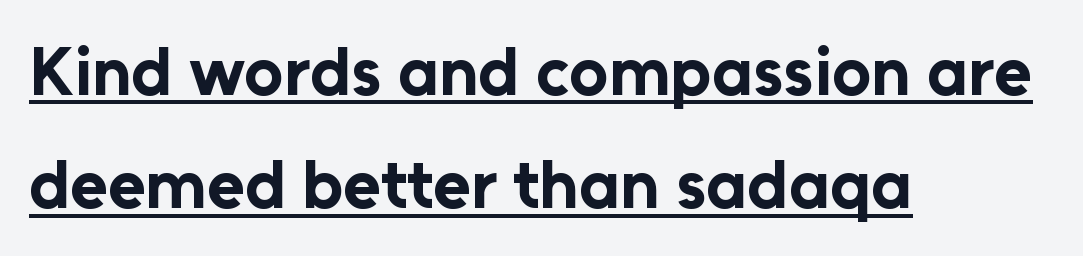
The passage shown is typed in a proportional face where columns would drift. Line beginnings align vertically; line endings do not. Stroke terminals: plain, sans-serif. Stroke thickness is high; the sample reads as a true bold.
